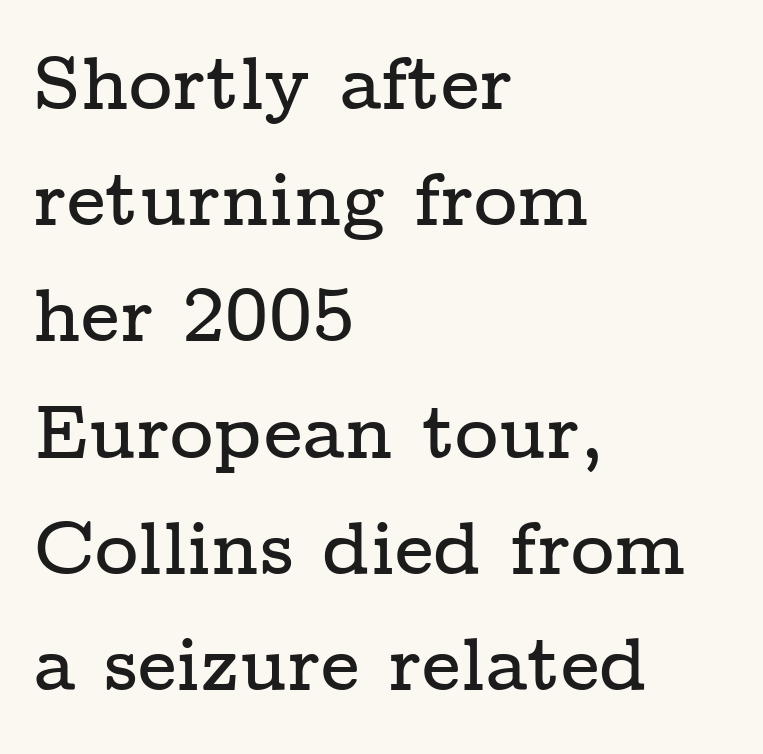
Here the glyphs are tracked normally, forming tight word shapes. The letters advance in unequal steps, a hallmark of proportional type. A typesetter would call this leading conventional body-copy spacing. Tall strokes in this sample are plumb rather than angled. Layout note: lines flush left. A typesetter would label this face a serif.
